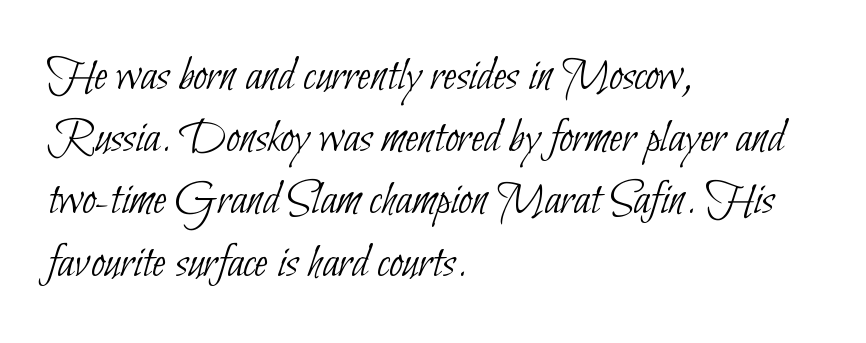
{"serif": "no", "bold": "no", "weight": "thin", "width": "condensed", "stroke_contrast": "low", "x_height": "small", "monospaced": "no", "underline": "no", "align": "left", "line_spacing": "normal", "line_spacing_ratio": 1.27, "letter_spacing": "normal", "letter_spacing_em": 0.0, "glyph_px": 49}
